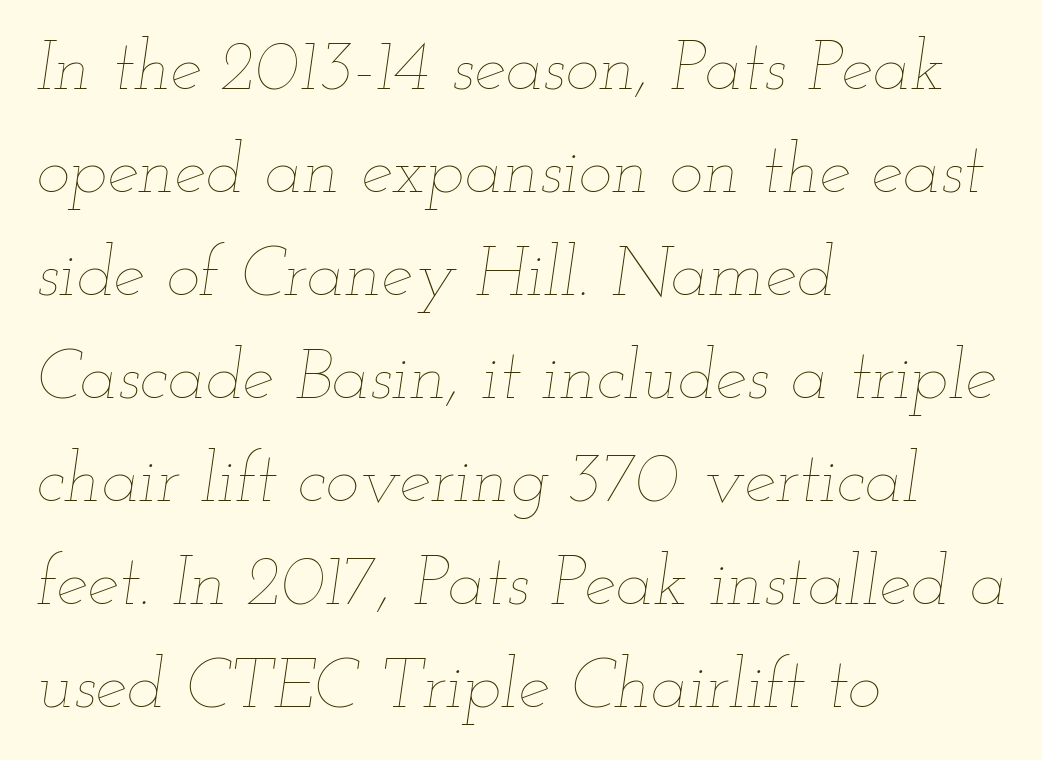
Q: Is the text bold? A: No.
Q: Is the text italic (slanted)? A: Yes, it leans right by about 12 degrees.
Q: Is the text underlined? A: No.
Q: How is the paragraph aligned? A: Left-aligned.
Q: Is the spacing between letters normal or unusually wide? A: Normal.
Q: Is the spacing between lines tight, normal or loose? A: Normal.
Q: Width (condensed, normal, or wide)? A: Wide.
Q: Stroke contrast? A: Low.
Q: x-height? A: Small.
Q: Monospaced? A: No.
